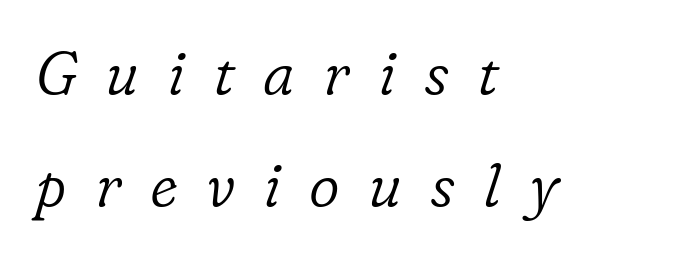
{"serif": "yes", "italic": "yes", "lean": "right", "slant_degrees": 16, "bold": "no", "weight": "light", "width": "normal", "stroke_contrast": "low", "x_height": "medium", "monospaced": "no", "underline": "no", "align": "left", "line_spacing_ratio": 1.87, "letter_spacing": "wide", "letter_spacing_em": 0.47, "glyph_px": 60}
